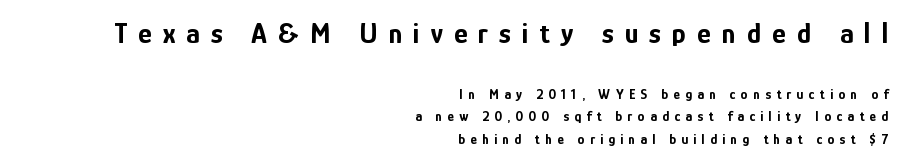
Typographically, this falls in the sans-serif category. Clear beneath every line of the passage. The letters in the upper block stand taller than those in the block below. Stroke thickness is high; the sample reads as a true bold.
